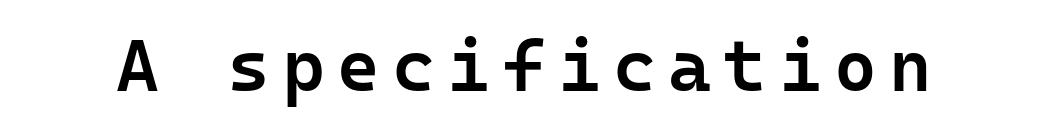
Q: Is the text bold? A: Semi-bold.
Q: Is the text italic (slanted)? A: No, it is upright.
Q: Is the typeface a serif or a sans-serif typeface? A: Sans-serif.
Q: Is the text underlined? A: No.
Q: Width (condensed, normal, or wide)? A: Normal.
Q: Stroke contrast? A: Low.
Q: x-height? A: Medium.
Q: Monospaced? A: Yes.
